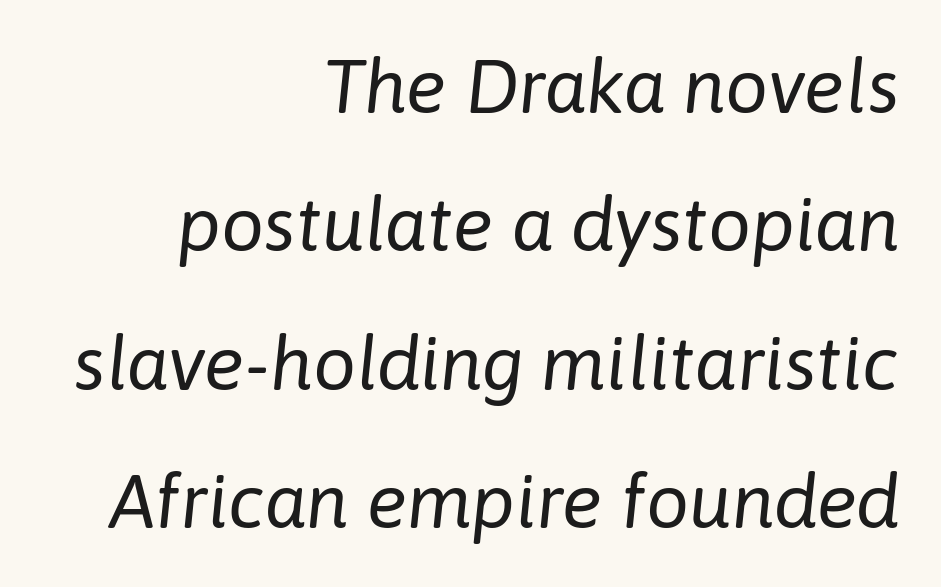
The image shows 76 px regular-weight type, italic (leaning right); set right-aligned, line spacing 1.82x, normal letter spacing, not underlined; low stroke contrast and a medium x-height.
